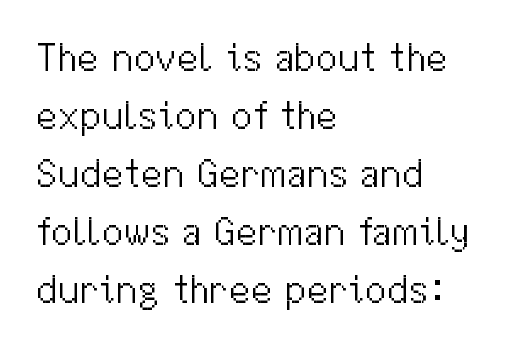
Q: Is the text bold? A: No.
Q: Is the text italic (slanted)? A: No, it is upright.
Q: Is the typeface a serif or a sans-serif typeface? A: Sans-serif.
Q: Is the text underlined? A: No.
Q: How is the paragraph aligned? A: Left-aligned.
Q: Is the spacing between letters normal or unusually wide? A: Normal.
Q: Is the spacing between lines tight, normal or loose? A: Normal.
Q: Width (condensed, normal, or wide)? A: Normal.
Q: Stroke contrast? A: Medium.
Q: x-height? A: Medium.
Q: Monospaced? A: No.
